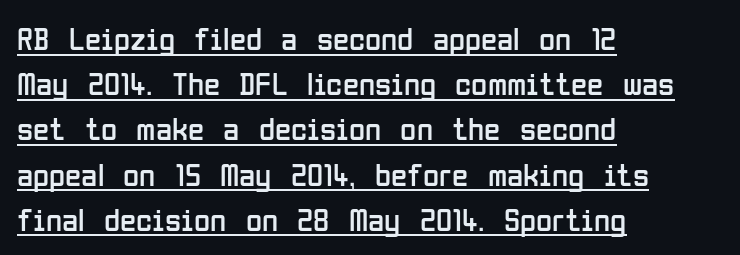
Q: Is the text bold? A: No.
Q: Is the text italic (slanted)? A: No, it is upright.
Q: Is the typeface a serif or a sans-serif typeface? A: Sans-serif.
Q: Is the text underlined? A: Yes.
Q: How is the paragraph aligned? A: Left-aligned.
Q: Is the spacing between letters normal or unusually wide? A: Normal.
Q: Is the spacing between lines tight, normal or loose? A: Normal.
Q: Width (condensed, normal, or wide)? A: Condensed.
Q: Stroke contrast? A: Low.
Q: x-height? A: Medium.
Q: Monospaced? A: No.
